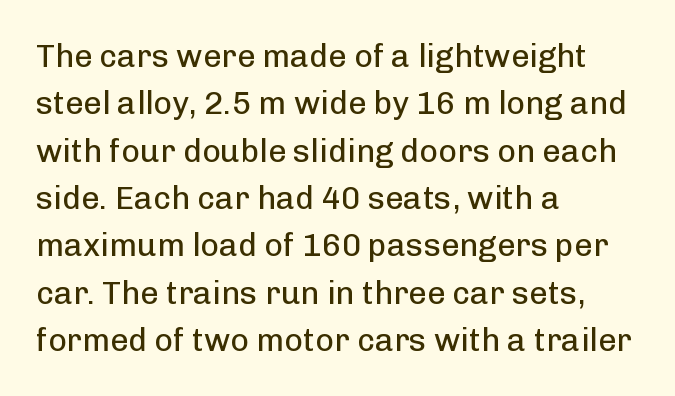
The image shows 32 px regular-weight sans-serif type, upright; set left-aligned, normal line spacing (1.48x), normal letter spacing, not underlined; low stroke contrast and a medium x-height.
